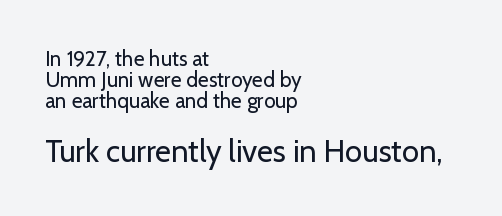
{"serif": "no", "italic": "no", "bold": "no", "weight": "regular", "width": "normal", "stroke_contrast": "low", "x_height": "medium", "monospaced": "no", "underline": "no", "align": "left", "line_spacing": "tight", "line_spacing_ratio": 0.99, "letter_spacing": "normal", "letter_spacing_em": 0.0, "larger_block": "second", "size_ratio": 1.48, "glyph_px": 31}
